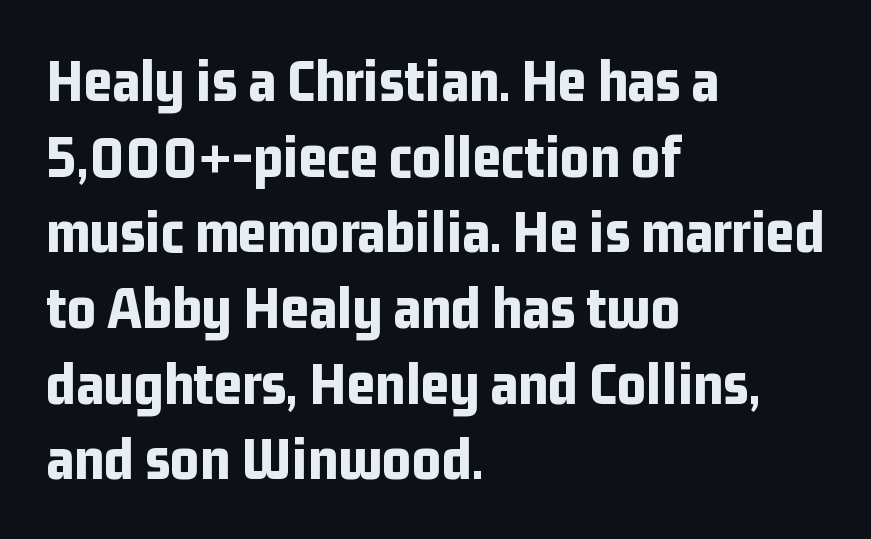
The image shows 62 px bold, condensed sans-serif type, upright; set left-aligned, line spacing 1.22x, normal letter spacing, not underlined; low stroke contrast and a medium x-height.
